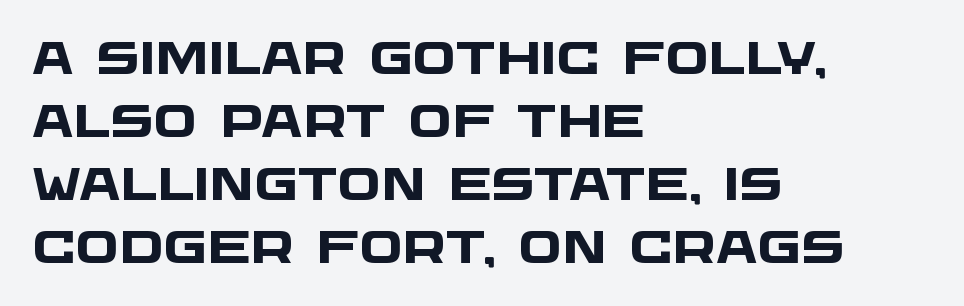
The image shows 46 px heavy, wide sans-serif type; set left-aligned, normal line spacing (1.37x), normal letter spacing, not underlined; low stroke contrast and a large x-height.
